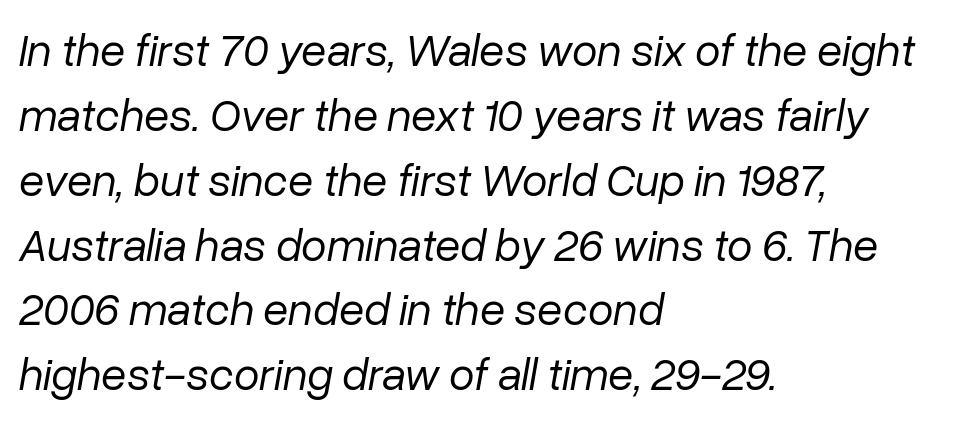
What's the leading like? Ordinary, nothing unusual. These lines keep a tight, regular rhythm from letter to letter. The specimen omits any rule beneath the text block's lines. The paragraph shown leans on its left margin. On a weight scale, this lands at 450 or below.
